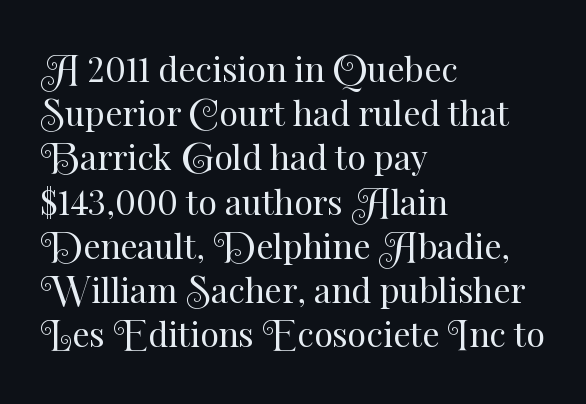
{"italic": "no", "bold": "no", "weight": "regular", "width": "normal", "stroke_contrast": "medium", "x_height": "small", "monospaced": "no", "underline": "no", "align": "left", "line_spacing": "normal", "line_spacing_ratio": 1.3, "letter_spacing": "normal", "letter_spacing_em": 0.0, "glyph_px": 34}
